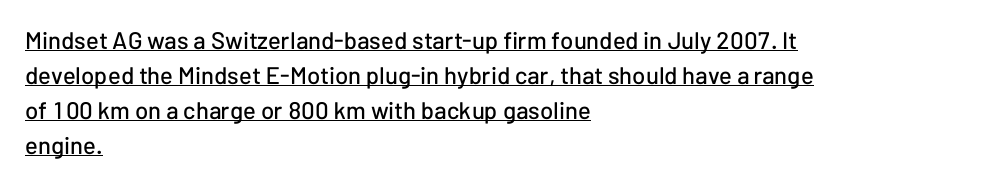
{"italic": "no", "underline": "yes", "align": "left", "line_spacing": "normal", "line_spacing_ratio": 1.46, "letter_spacing": "normal", "letter_spacing_em": 0.0, "glyph_px": 24}
